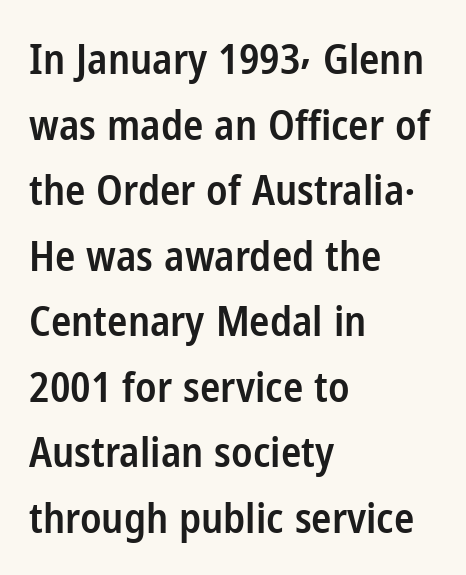
Stroke thickness is moderately raised; the sample reads as semibold. Style check: upright. The baseline area is clear. These lines are rendered in a variable-pitch font. Observe the absence of serifs on each vertical stroke in this sample. In CSS terms this would be text-align: left.
